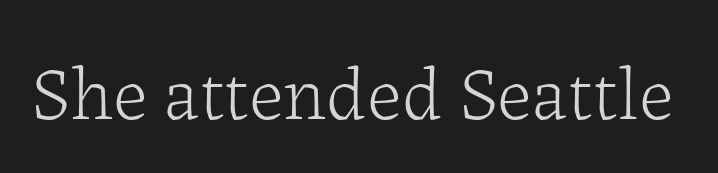
{"serif": "yes", "italic": "no", "bold": "no", "weight": "light", "width": "normal", "stroke_contrast": "low", "x_height": "medium", "monospaced": "no", "underline": "no", "letter_spacing": "normal", "letter_spacing_em": 0.0, "glyph_px": 76}
